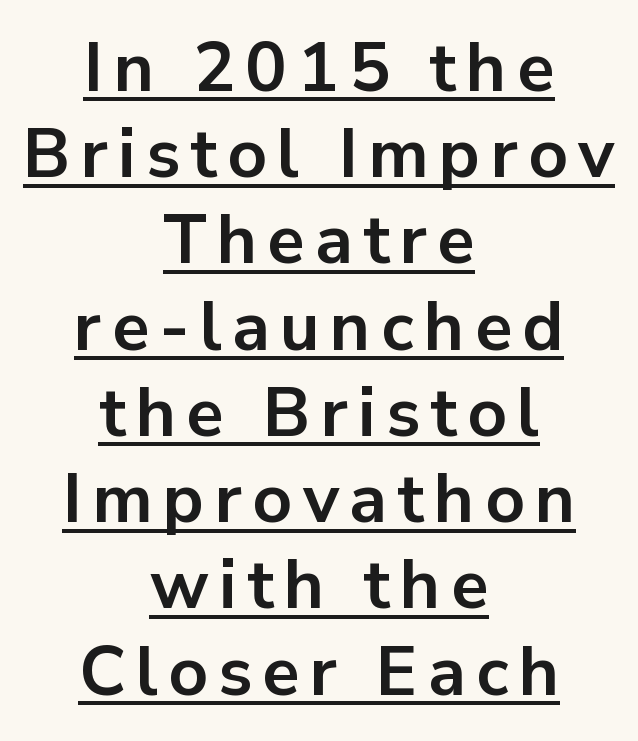
Q: Is the text bold? A: Yes.
Q: Is the text italic (slanted)? A: No, it is upright.
Q: Is the typeface a serif or a sans-serif typeface? A: Sans-serif.
Q: Is the text underlined? A: Yes.
Q: How is the paragraph aligned? A: Centered.
Q: Is the spacing between lines tight, normal or loose? A: Normal.
Q: Width (condensed, normal, or wide)? A: Normal.
Q: Stroke contrast? A: Low.
Q: x-height? A: Medium.
Q: Monospaced? A: No.
